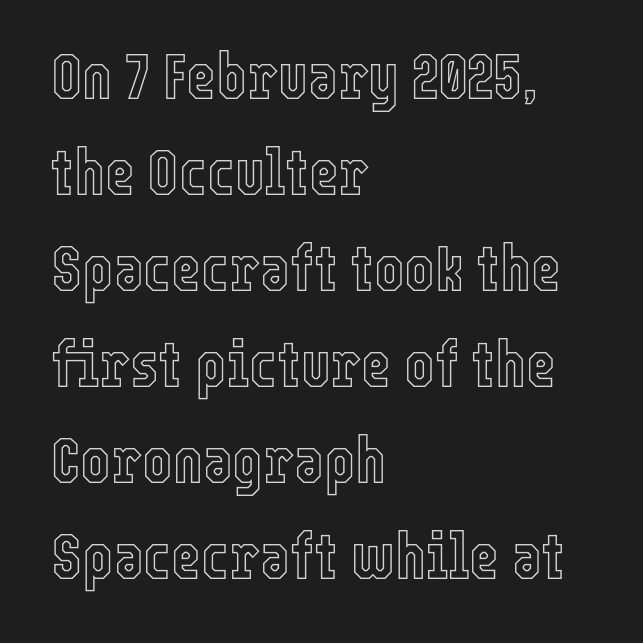
The image shows 64 px condensed type, upright; set left-aligned, normal line spacing (1.5x), normal letter spacing, not underlined; a medium x-height.
